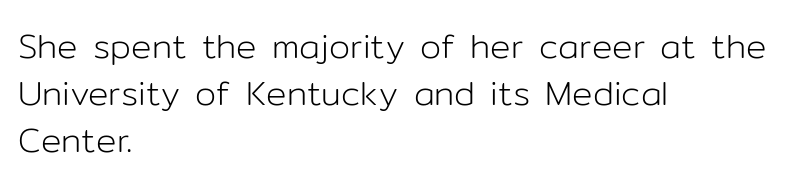
{"serif": "no", "italic": "no", "bold": "no", "weight": "light", "width": "normal", "stroke_contrast": "low", "x_height": "medium", "monospaced": "no", "underline": "no", "align": "left", "line_spacing": "normal", "line_spacing_ratio": 1.38, "letter_spacing": "normal", "letter_spacing_em": 0.0, "glyph_px": 34}
